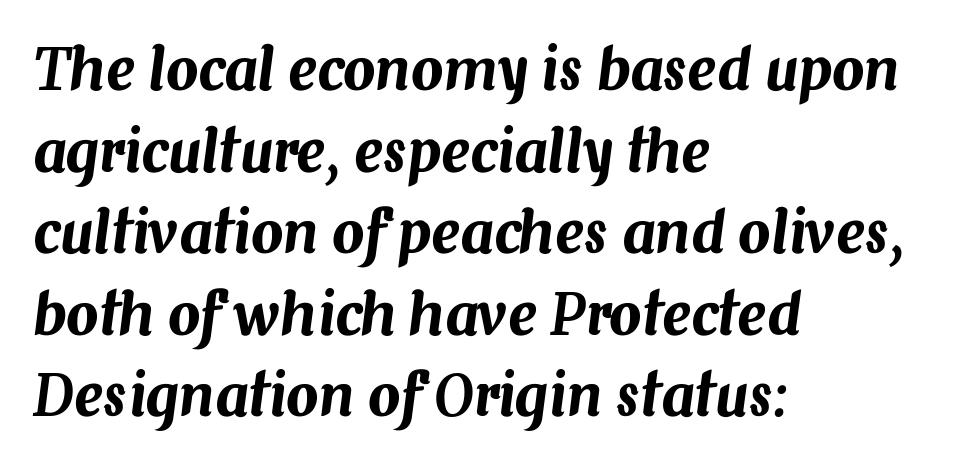
Q: Is the text italic (slanted)? A: Yes, it leans right by about 7 degrees.
Q: Is the text underlined? A: No.
Q: How is the paragraph aligned? A: Left-aligned.
Q: Is the spacing between letters normal or unusually wide? A: Normal.
Q: Is the spacing between lines tight, normal or loose? A: Normal.
Q: Width (condensed, normal, or wide)? A: Normal.
Q: Stroke contrast? A: Medium.
Q: x-height? A: Medium.
Q: Monospaced? A: No.
